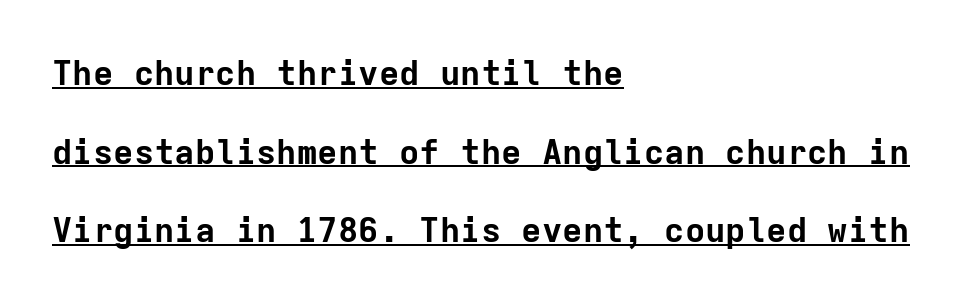
Q: Is the text bold? A: Yes.
Q: Is the text italic (slanted)? A: No, it is upright.
Q: Is the typeface a serif or a sans-serif typeface? A: Sans-serif.
Q: Is the text underlined? A: Yes.
Q: How is the paragraph aligned? A: Left-aligned.
Q: Is the spacing between letters normal or unusually wide? A: Normal.
Q: Is the spacing between lines tight, normal or loose? A: Loose.
Q: Width (condensed, normal, or wide)? A: Normal.
Q: Stroke contrast? A: Low.
Q: x-height? A: Medium.
Q: Monospaced? A: Yes.
